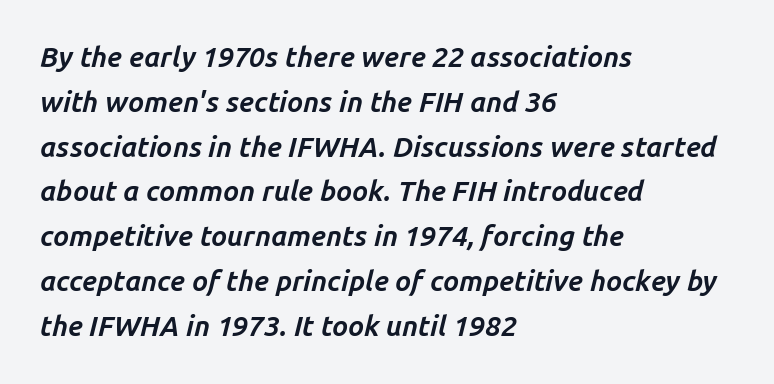
{"italic": "yes", "lean": "right", "slant_degrees": 14, "bold": "yes", "weight": "bold", "width": "normal", "stroke_contrast": "low", "x_height": "medium", "monospaced": "no", "underline": "no", "align": "left", "line_spacing": "normal", "line_spacing_ratio": 1.6, "letter_spacing": "normal", "letter_spacing_em": 0.0, "glyph_px": 28}
